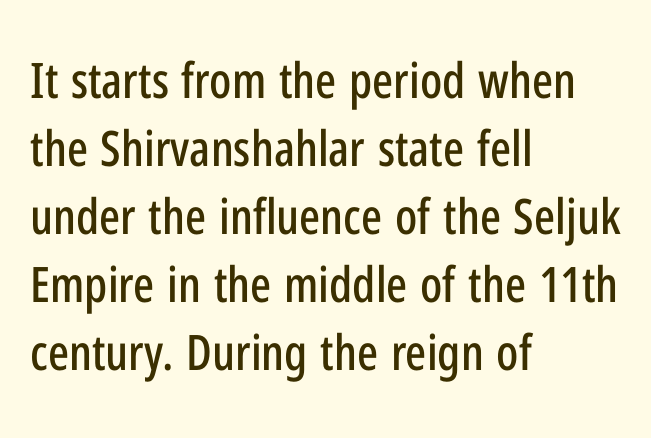
{"serif": "no", "italic": "no", "width": "condensed", "stroke_contrast": "low", "x_height": "medium", "monospaced": "no", "underline": "no", "align": "left", "line_spacing": "normal", "line_spacing_ratio": 1.39, "letter_spacing": "normal", "letter_spacing_em": 0.0, "glyph_px": 49}
